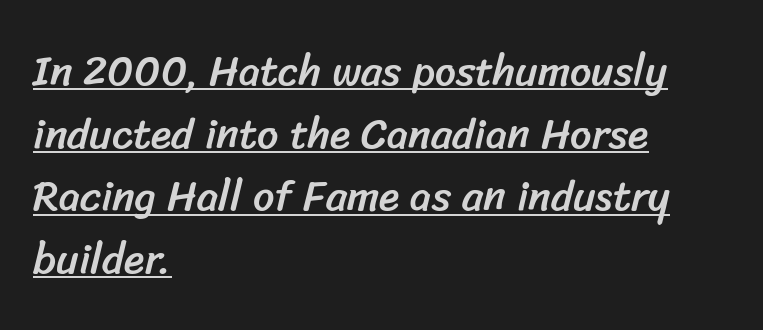
Q: Is the typeface a serif or a sans-serif typeface? A: Sans-serif.
Q: Is the text underlined? A: Yes.
Q: How is the paragraph aligned? A: Left-aligned.
Q: Is the spacing between letters normal or unusually wide? A: Normal.
Q: Is the spacing between lines tight, normal or loose? A: Normal.
Q: Width (condensed, normal, or wide)? A: Normal.
Q: Stroke contrast? A: Low.
Q: x-height? A: Medium.
Q: Monospaced? A: No.
